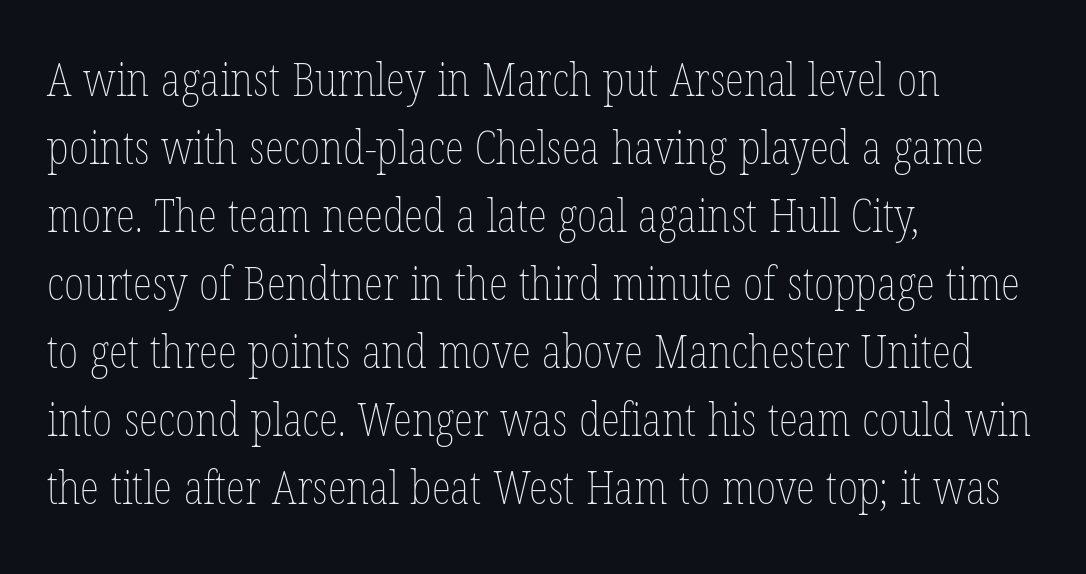
{"italic": "no", "bold": "no", "weight": "thin", "width": "condensed", "stroke_contrast": "low", "x_height": "medium", "monospaced": "no", "underline": "no", "align": "left", "line_spacing": "normal", "line_spacing_ratio": 1.51, "letter_spacing": "normal", "letter_spacing_em": 0.0, "glyph_px": 45}
